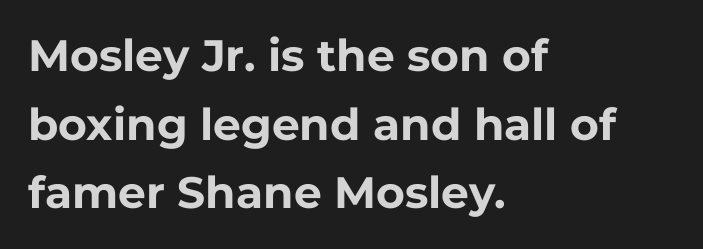
{"serif": "no", "italic": "no", "bold": "yes", "weight": "bold", "width": "normal", "stroke_contrast": "low", "x_height": "medium", "monospaced": "no", "underline": "no", "align": "left", "line_spacing": "normal", "line_spacing_ratio": 1.56, "letter_spacing": "normal", "letter_spacing_em": 0.0, "glyph_px": 44}
